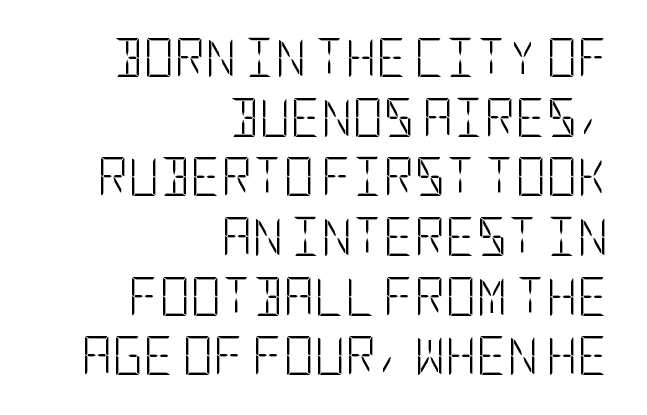
{"serif": "no", "italic": "no", "bold": "no", "weight": "light", "width": "condensed", "stroke_contrast": "low", "x_height": "large", "underline": "no", "align": "right", "line_spacing": "normal", "line_spacing_ratio": 1.57, "letter_spacing": "normal", "letter_spacing_em": 0.0, "glyph_px": 38}
